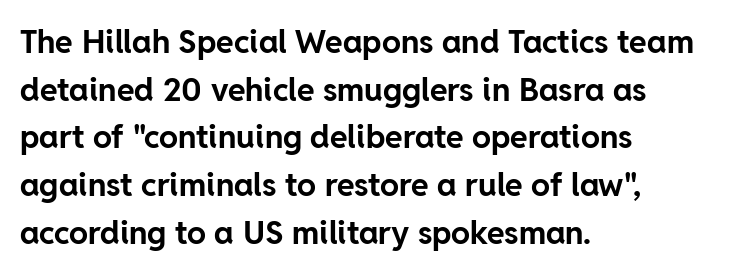
{"serif": "no", "italic": "no", "bold": "yes", "weight": "bold", "width": "normal", "stroke_contrast": "low", "x_height": "medium", "monospaced": "no", "underline": "no", "align": "left", "line_spacing": "normal", "line_spacing_ratio": 1.49, "letter_spacing": "normal", "letter_spacing_em": 0.0, "glyph_px": 32}
